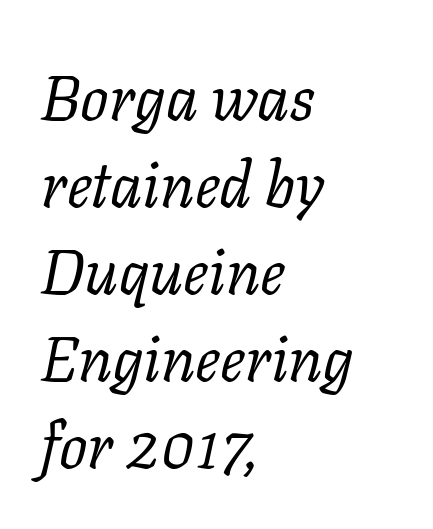
{"serif": "yes", "italic": "yes", "lean": "right", "slant_degrees": 11, "bold": "no", "weight": "regular", "width": "normal", "stroke_contrast": "low", "x_height": "medium", "monospaced": "no", "underline": "no", "align": "left", "line_spacing": "normal", "line_spacing_ratio": 1.38, "letter_spacing": "normal", "letter_spacing_em": 0.0, "glyph_px": 63}
